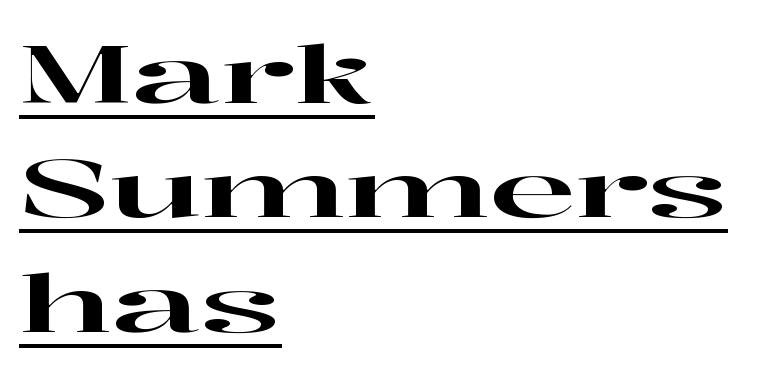
The image shows 80 px wide serif type, upright; set left-aligned, normal line spacing (1.43x), normal letter spacing, underlined; high stroke contrast and a medium x-height.
